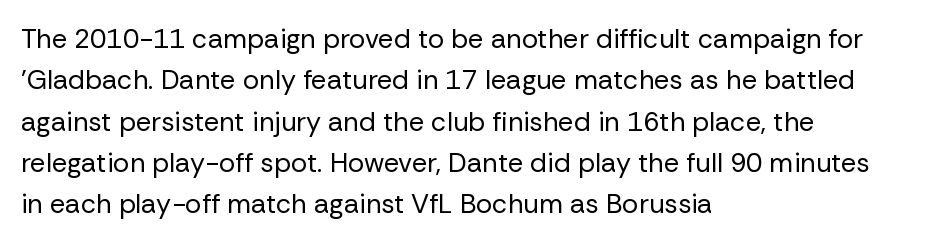
In terms of leading, this rendering sits right in the middle. The lettering stays uniformly vertical, giving the passage a roman look. Decoration check: the copy has no underline. The passage shown is not bold in any degree. How are the letters spaced? Ordinarily, with no added tracking.
